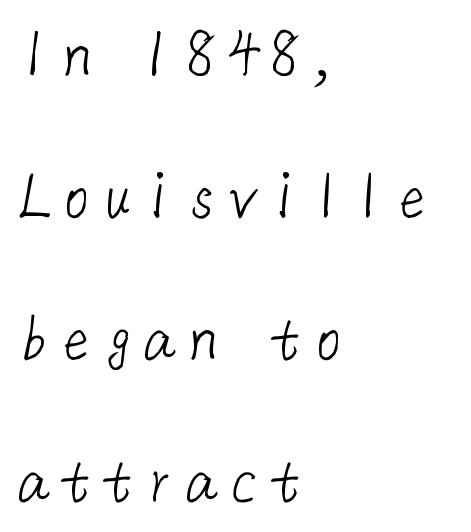
Q: Is the text bold? A: No.
Q: Is the typeface a serif or a sans-serif typeface? A: Sans-serif.
Q: Is the text underlined? A: No.
Q: How is the paragraph aligned? A: Left-aligned.
Q: Is the spacing between lines tight, normal or loose? A: Loose.
Q: Width (condensed, normal, or wide)? A: Normal.
Q: Stroke contrast? A: Low.
Q: x-height? A: Medium.
